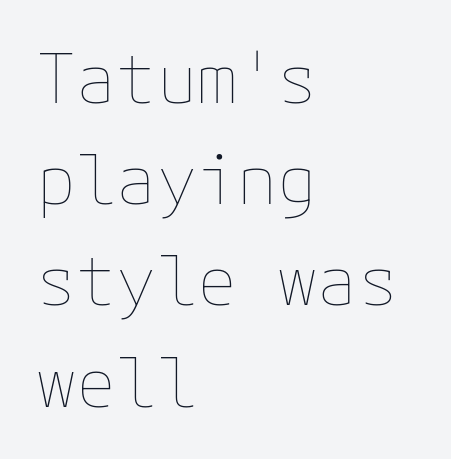
Letters rest on an invisible, unmarked baseline. Is the block centered? No — it sits flush against the left margin. How are the letters spaced? Ordinarily, with no added tracking. Do the letters lean? They stand straight. The letterforms sit at book weight or below. Is there much room between lines? A standard amount, neither cramped nor airy.
